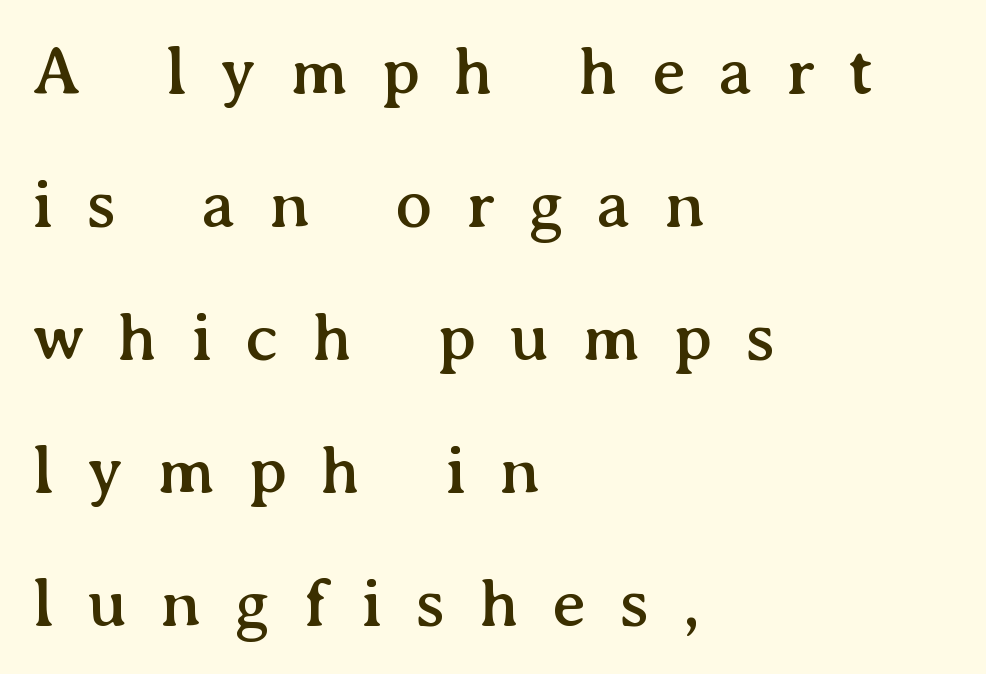
{"serif": "yes", "italic": "no", "width": "normal", "stroke_contrast": "medium", "x_height": "medium", "monospaced": "no", "underline": "no", "align": "left", "line_spacing": "loose", "line_spacing_ratio": 1.9, "letter_spacing": "wide", "letter_spacing_em": 0.47, "glyph_px": 70}
